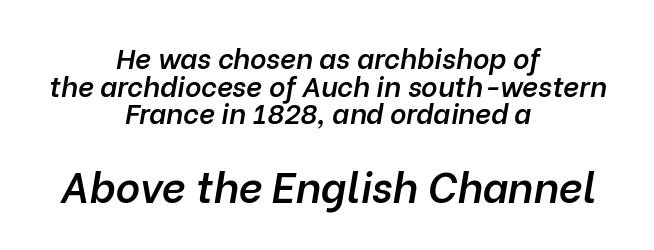
A centered setting, common on invitations and titles, is used for this passage. You could call the tracking neutral — neither tight nor loose. You could not count columns in this text — the font is proportionally spaced. The string is rendered with underlining switched off. Closely set lines give the paragraph a compact silhouette. The block sitting lower on the canvas is the one with enlarged characters.
